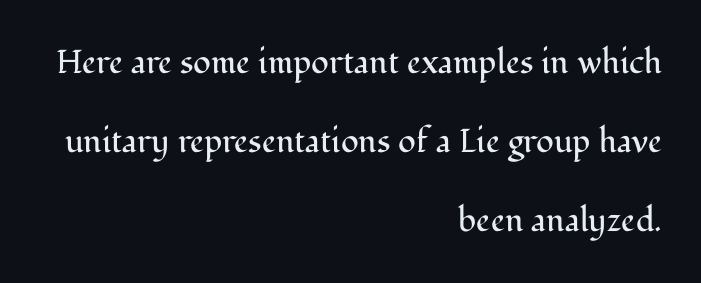
The image shows 33 px regular-weight serif type, upright; set right-aligned, loose line spacing (2.39x), normal letter spacing, not underlined; medium stroke contrast and a medium x-height.
